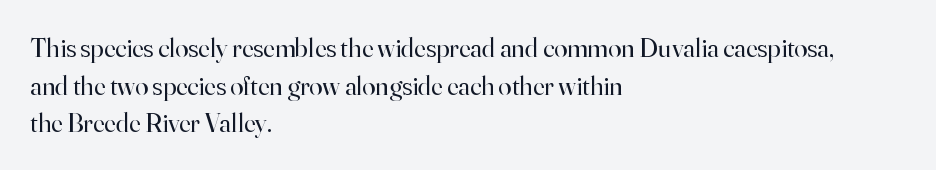
Q: Is the text bold? A: No.
Q: Is the text italic (slanted)? A: No, it is upright.
Q: Is the text underlined? A: No.
Q: How is the paragraph aligned? A: Left-aligned.
Q: Is the spacing between letters normal or unusually wide? A: Normal.
Q: Is the spacing between lines tight, normal or loose? A: Normal.
